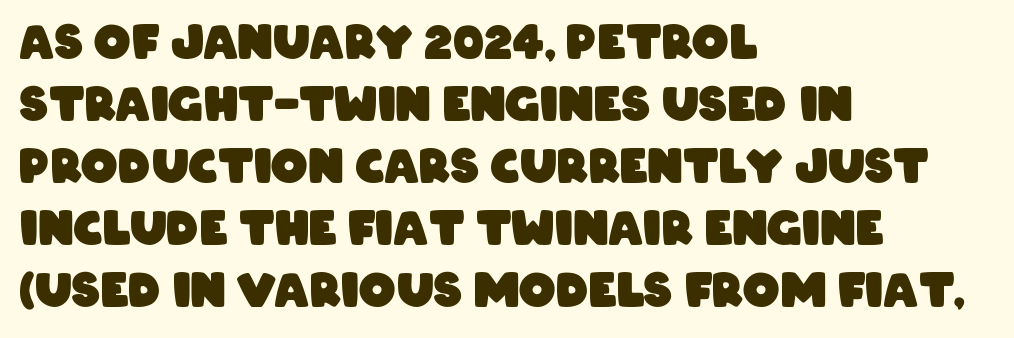
Beneath every word, the page is bare. Each line starts at the same left margin while the right side varies. Emphasis by weight is at full strength: bold. Think of a printed novel: that variable character pitch is what you see here.
